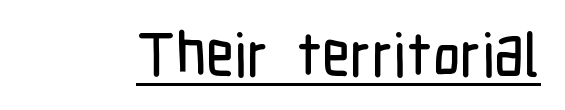
The image shows 60 px condensed sans-serif type, upright; set normal letter spacing, underlined; low stroke contrast and a medium x-height.
